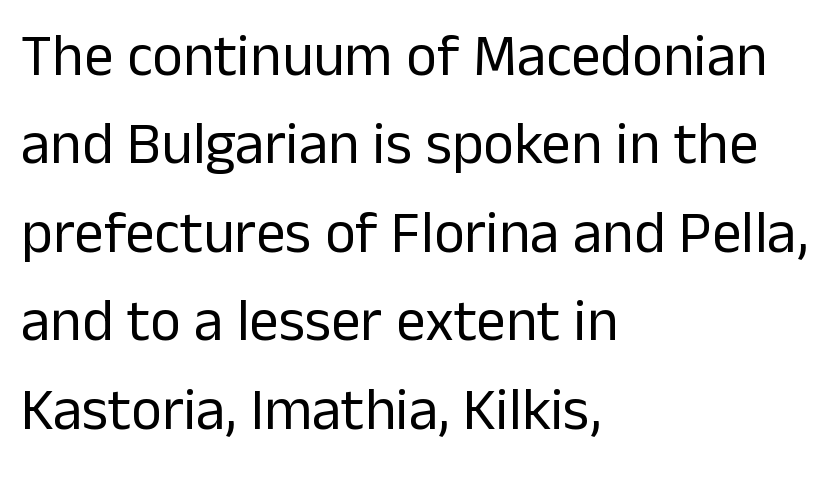
{"serif": "no", "italic": "no", "bold": "no", "weight": "regular", "width": "normal", "stroke_contrast": "low", "x_height": "medium", "monospaced": "no", "underline": "no", "align": "left", "line_spacing": "normal", "line_spacing_ratio": 1.5, "letter_spacing": "normal", "letter_spacing_em": 0.0, "glyph_px": 59}
